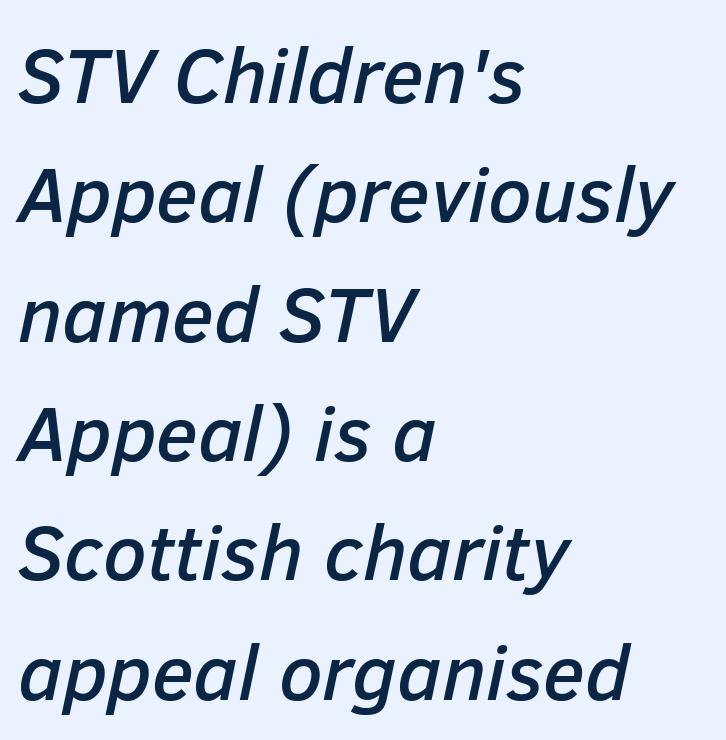
Q: Is the text italic (slanted)? A: Yes, it leans right by about 12 degrees.
Q: Is the text underlined? A: No.
Q: How is the paragraph aligned? A: Left-aligned.
Q: Is the spacing between letters normal or unusually wide? A: Normal.
Q: Is the spacing between lines tight, normal or loose? A: Normal.
Q: Width (condensed, normal, or wide)? A: Normal.
Q: Stroke contrast? A: Low.
Q: x-height? A: Medium.
Q: Monospaced? A: No.
